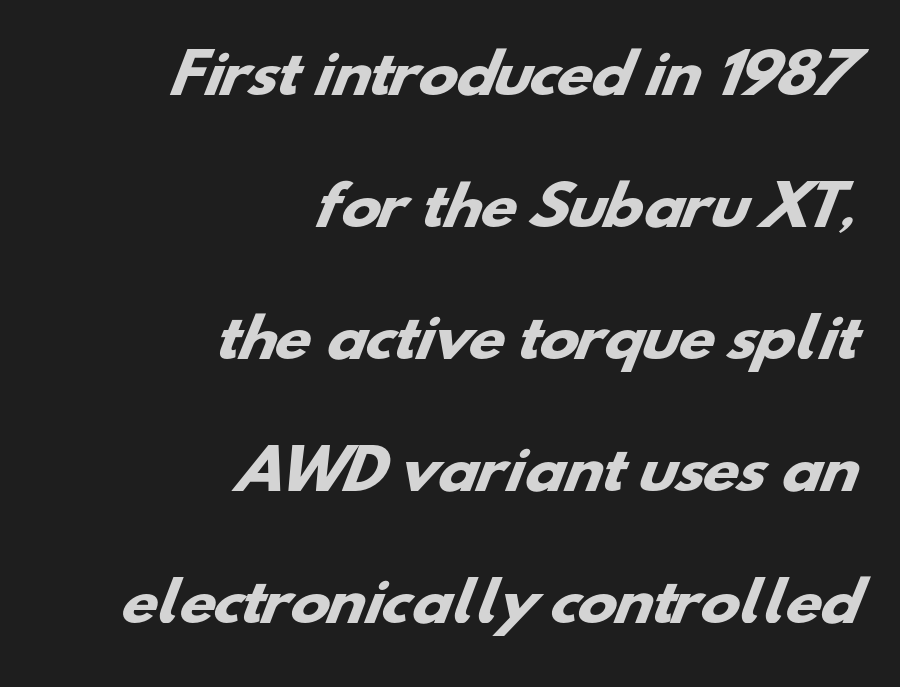
Q: Is the text bold? A: Yes.
Q: Is the typeface a serif or a sans-serif typeface? A: Sans-serif.
Q: Is the text underlined? A: No.
Q: How is the paragraph aligned? A: Right-aligned.
Q: Is the spacing between letters normal or unusually wide? A: Normal.
Q: Is the spacing between lines tight, normal or loose? A: Loose.
Q: Width (condensed, normal, or wide)? A: Wide.
Q: Stroke contrast? A: Low.
Q: x-height? A: Small.
Q: Monospaced? A: No.
